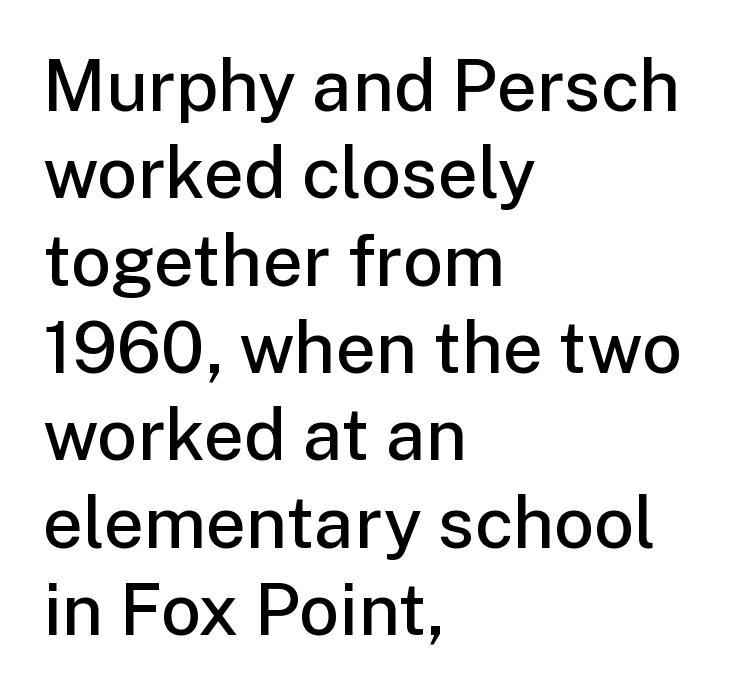
{"serif": "no", "italic": "no", "bold": "semi", "weight": "semibold", "width": "normal", "stroke_contrast": "low", "x_height": "medium", "monospaced": "no", "underline": "no", "align": "left", "line_spacing_ratio": 1.23, "letter_spacing": "normal", "letter_spacing_em": 0.0, "glyph_px": 71}
